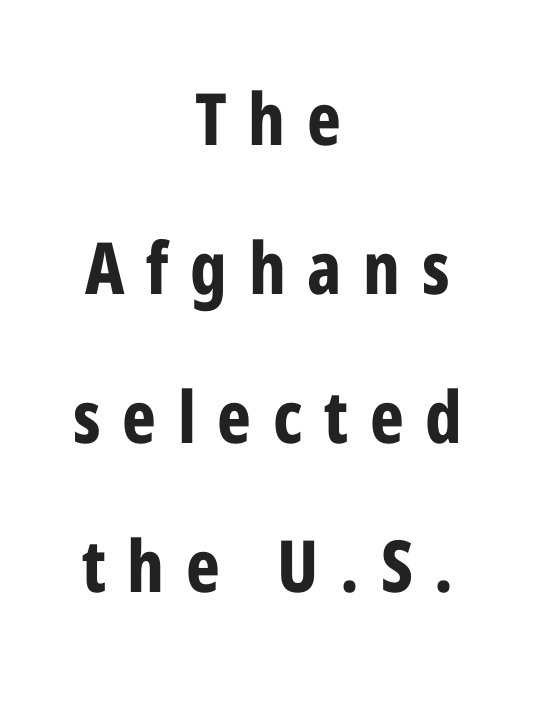
Q: Is the text bold? A: Yes.
Q: Is the text italic (slanted)? A: No, it is upright.
Q: Is the typeface a serif or a sans-serif typeface? A: Sans-serif.
Q: Is the text underlined? A: No.
Q: How is the paragraph aligned? A: Centered.
Q: Is the spacing between letters normal or unusually wide? A: Unusually wide.
Q: Is the spacing between lines tight, normal or loose? A: Loose.
Q: Width (condensed, normal, or wide)? A: Condensed.
Q: Stroke contrast? A: Low.
Q: x-height? A: Medium.
Q: Monospaced? A: No.
